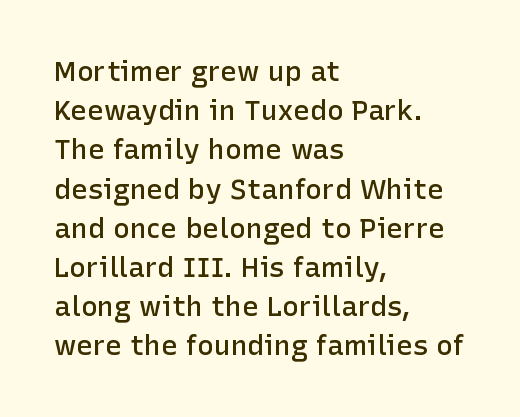
Q: Is the text bold? A: Semi-bold.
Q: Is the text italic (slanted)? A: No, it is upright.
Q: Is the typeface a serif or a sans-serif typeface? A: Sans-serif.
Q: Is the text underlined? A: No.
Q: How is the paragraph aligned? A: Left-aligned.
Q: Is the spacing between letters normal or unusually wide? A: Normal.
Q: Is the spacing between lines tight, normal or loose? A: Normal.
Q: Width (condensed, normal, or wide)? A: Normal.
Q: Stroke contrast? A: Low.
Q: x-height? A: Medium.
Q: Monospaced? A: No.
